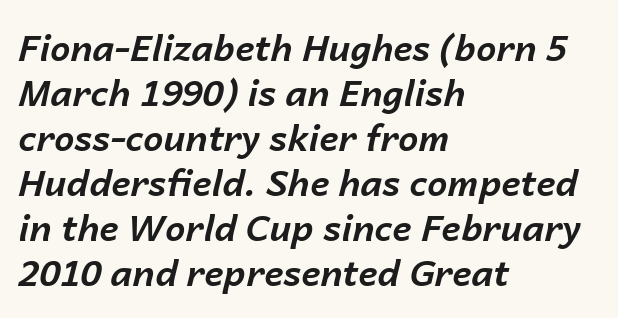
{"italic": "yes", "lean": "right", "slant_degrees": 14, "bold": "yes", "weight": "bold", "width": "normal", "stroke_contrast": "low", "x_height": "medium", "monospaced": "no", "underline": "no", "align": "left", "line_spacing": "normal", "line_spacing_ratio": 1.25, "letter_spacing": "normal", "letter_spacing_em": 0.0, "glyph_px": 36}
